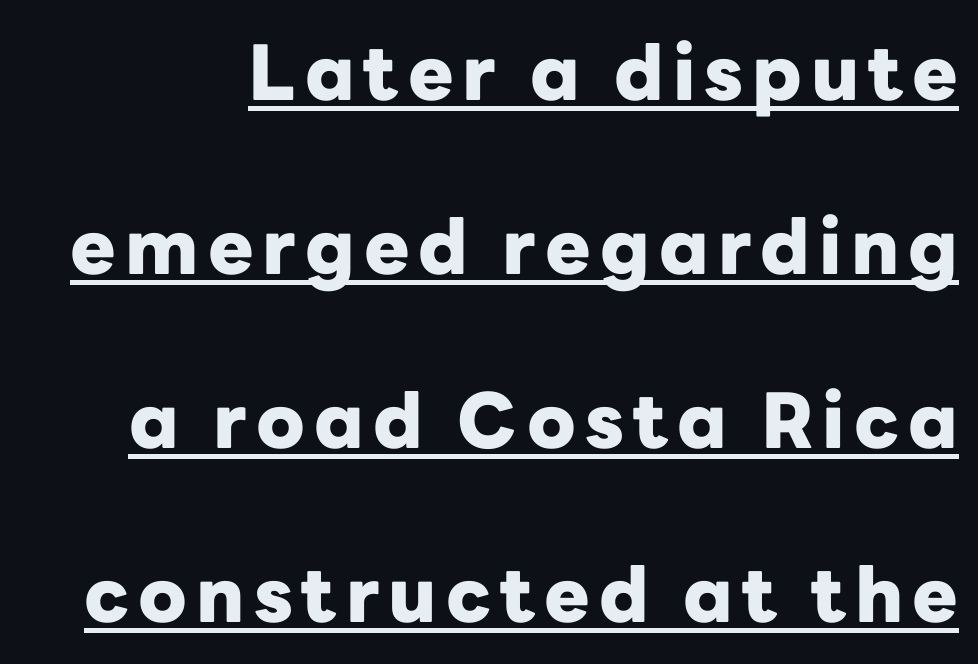
{"serif": "no", "italic": "no", "bold": "yes", "weight": "heavy", "width": "normal", "stroke_contrast": "low", "x_height": "medium", "monospaced": "no", "underline": "yes", "line_spacing": "loose", "line_spacing_ratio": 2.29, "glyph_px": 76}
